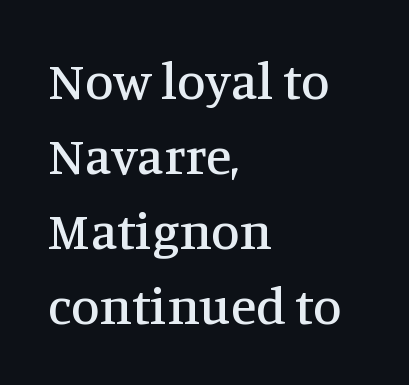
Q: Is the text italic (slanted)? A: No, it is upright.
Q: Is the typeface a serif or a sans-serif typeface? A: Serif.
Q: Is the text underlined? A: No.
Q: How is the paragraph aligned? A: Left-aligned.
Q: Is the spacing between letters normal or unusually wide? A: Normal.
Q: Is the spacing between lines tight, normal or loose? A: Normal.
Q: Width (condensed, normal, or wide)? A: Normal.
Q: Stroke contrast? A: Medium.
Q: x-height? A: Large.
Q: Monospaced? A: No.
